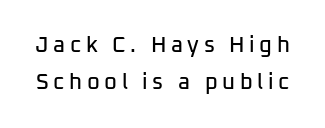
Q: Is the text italic (slanted)? A: No, it is upright.
Q: Is the text underlined? A: No.
Q: Is the spacing between letters normal or unusually wide? A: Unusually wide.
Q: Is the spacing between lines tight, normal or loose? A: Normal.
